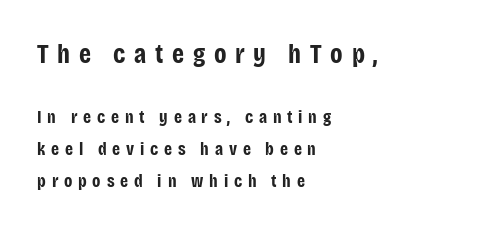
The image shows 27 px bold type, upright; set left-aligned, line spacing 1.77x, unusually wide letter spacing (+0.32 em), not underlined; the first (top) block is 1.5x larger.
